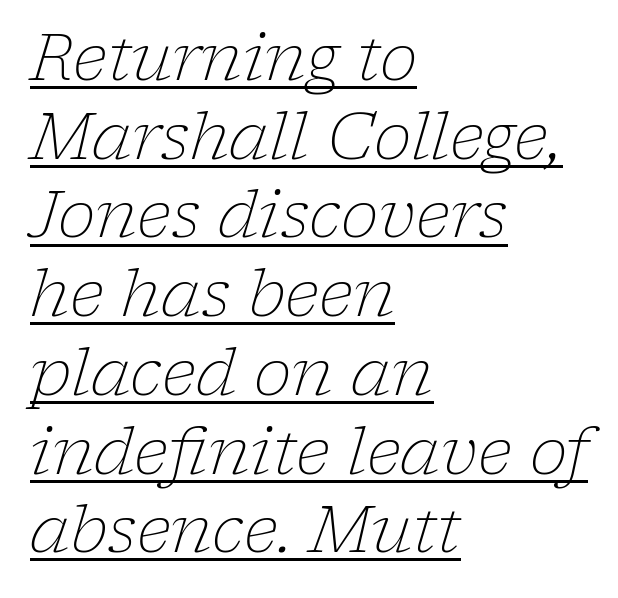
The image shows 64 px light serif type, italic (leaning right); set left-aligned, line spacing 1.23x, normal letter spacing, underlined; low stroke contrast and a medium x-height.
